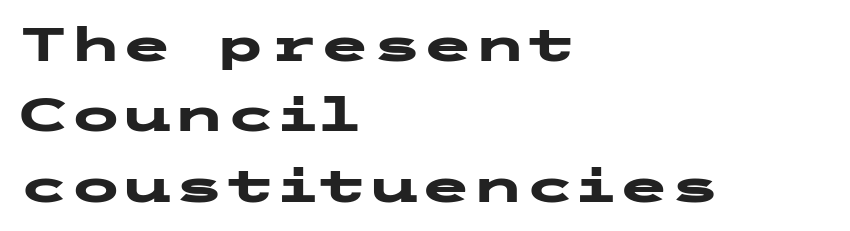
Q: Is the text bold? A: Yes.
Q: Is the text italic (slanted)? A: No, it is upright.
Q: Is the typeface a serif or a sans-serif typeface? A: Sans-serif.
Q: Is the text underlined? A: No.
Q: How is the paragraph aligned? A: Left-aligned.
Q: Is the spacing between letters normal or unusually wide? A: Normal.
Q: Is the spacing between lines tight, normal or loose? A: Normal.
Q: Width (condensed, normal, or wide)? A: Wide.
Q: Stroke contrast? A: Low.
Q: x-height? A: Medium.
